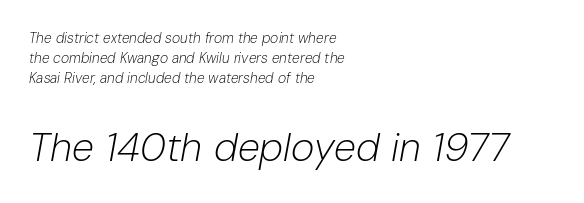
There's an unmistakable incline to the writing here. Regular leading. Spacing verdict: proportional, widths tailored to each character. Default kerning and tracking; the words read as compact shapes. The typesetting does not lean heavy: it is not bold.
